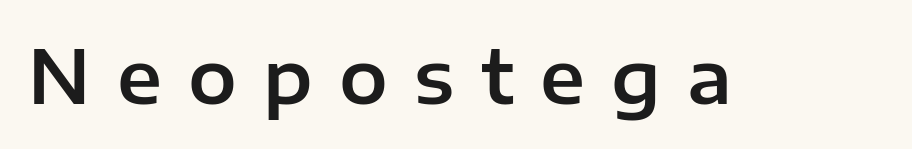
{"serif": "no", "italic": "no", "width": "normal", "stroke_contrast": "low", "x_height": "medium", "monospaced": "no", "underline": "no", "letter_spacing": "wide", "letter_spacing_em": 0.36, "glyph_px": 73}
